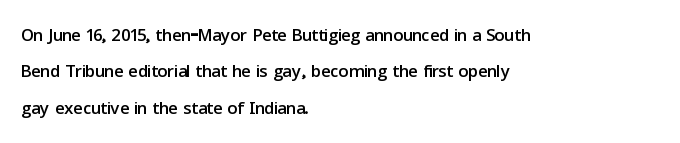
Q: Is the text italic (slanted)? A: No, it is upright.
Q: Is the text underlined? A: No.
Q: How is the paragraph aligned? A: Left-aligned.
Q: Is the spacing between letters normal or unusually wide? A: Normal.
Q: Is the spacing between lines tight, normal or loose? A: Normal.
